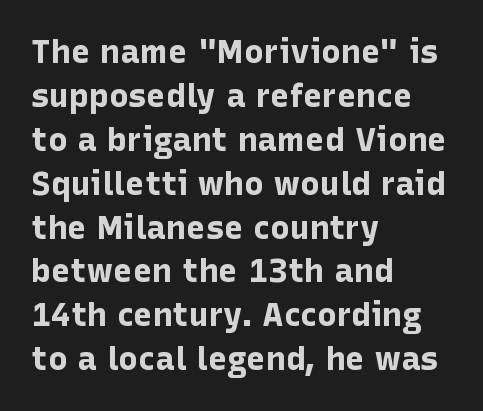
Q: Is the text bold? A: Yes.
Q: Is the text italic (slanted)? A: No, it is upright.
Q: Is the typeface a serif or a sans-serif typeface? A: Sans-serif.
Q: Is the text underlined? A: No.
Q: How is the paragraph aligned? A: Left-aligned.
Q: Is the spacing between letters normal or unusually wide? A: Normal.
Q: Is the spacing between lines tight, normal or loose? A: Normal.
Q: Width (condensed, normal, or wide)? A: Normal.
Q: Stroke contrast? A: Low.
Q: x-height? A: Medium.
Q: Monospaced? A: No.
